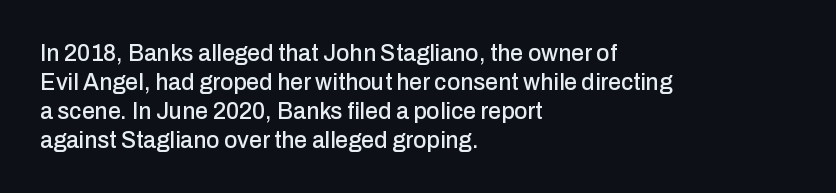
Q: Is the text italic (slanted)? A: No, it is upright.
Q: Is the text underlined? A: No.
Q: How is the paragraph aligned? A: Left-aligned.
Q: Is the spacing between letters normal or unusually wide? A: Normal.
Q: Is the spacing between lines tight, normal or loose? A: Normal.
